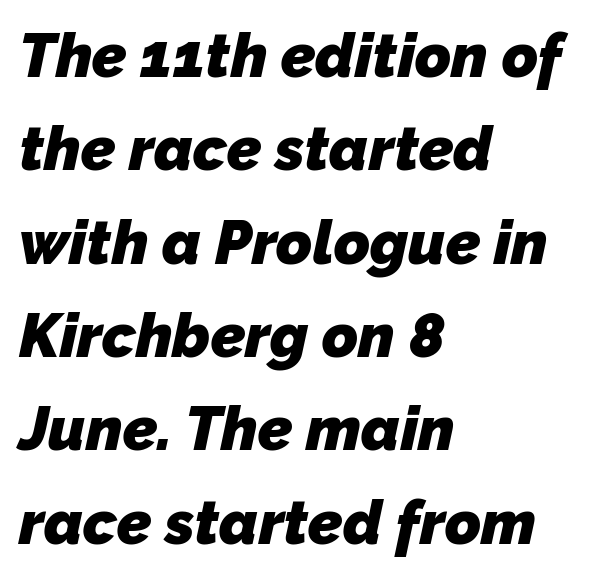
Q: Is the text bold? A: Yes.
Q: Is the typeface a serif or a sans-serif typeface? A: Sans-serif.
Q: Is the text underlined? A: No.
Q: How is the paragraph aligned? A: Left-aligned.
Q: Is the spacing between letters normal or unusually wide? A: Normal.
Q: Is the spacing between lines tight, normal or loose? A: Normal.
Q: Width (condensed, normal, or wide)? A: Normal.
Q: Stroke contrast? A: Low.
Q: x-height? A: Medium.
Q: Monospaced? A: No.
